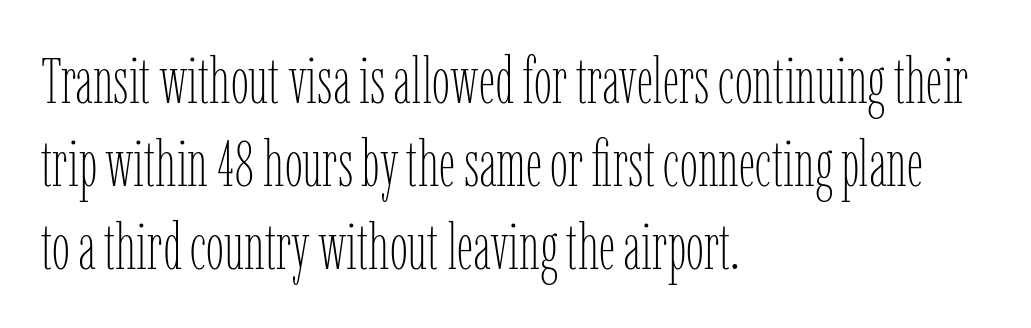
The image shows 65 px thin, condensed type, upright; set left-aligned, normal line spacing (1.28x), normal letter spacing, not underlined; low stroke contrast and a medium x-height.
